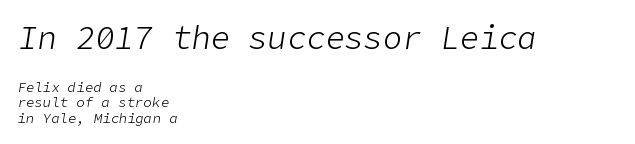
{"italic": "yes", "lean": "right", "slant_degrees": 9, "bold": "no", "weight": "light", "width": "normal", "stroke_contrast": "low", "x_height": "medium", "underline": "no", "align": "left", "line_spacing": "tight", "line_spacing_ratio": 1.1, "letter_spacing": "normal", "letter_spacing_em": 0.0, "larger_block": "first", "size_ratio": 2.29, "glyph_px": 32}
